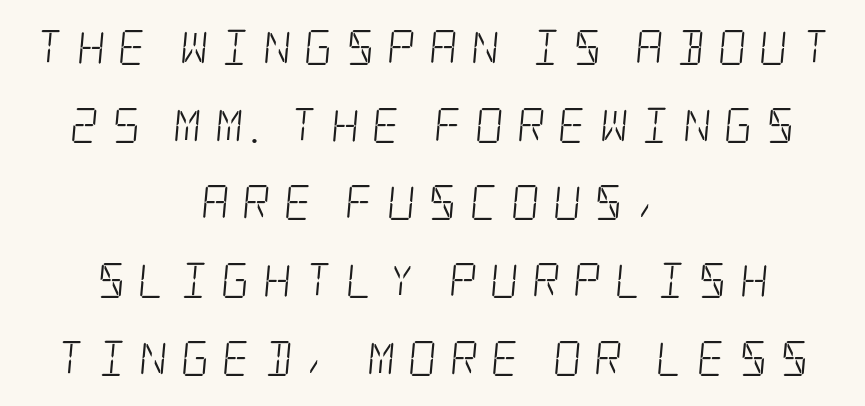
{"serif": "yes", "bold": "no", "weight": "light", "width": "condensed", "stroke_contrast": "low", "x_height": "large", "underline": "no", "align": "center", "line_spacing": "loose", "line_spacing_ratio": 2.22, "letter_spacing": "wide", "letter_spacing_em": 0.37, "glyph_px": 35}
